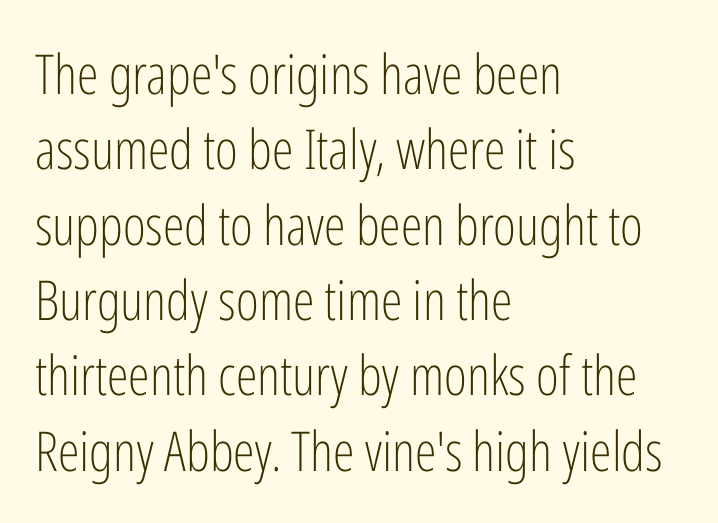
{"serif": "no", "italic": "no", "bold": "no", "weight": "light", "width": "condensed", "stroke_contrast": "low", "x_height": "medium", "monospaced": "no", "underline": "no", "align": "left", "line_spacing": "normal", "line_spacing_ratio": 1.37, "letter_spacing": "normal", "letter_spacing_em": 0.0, "glyph_px": 55}
